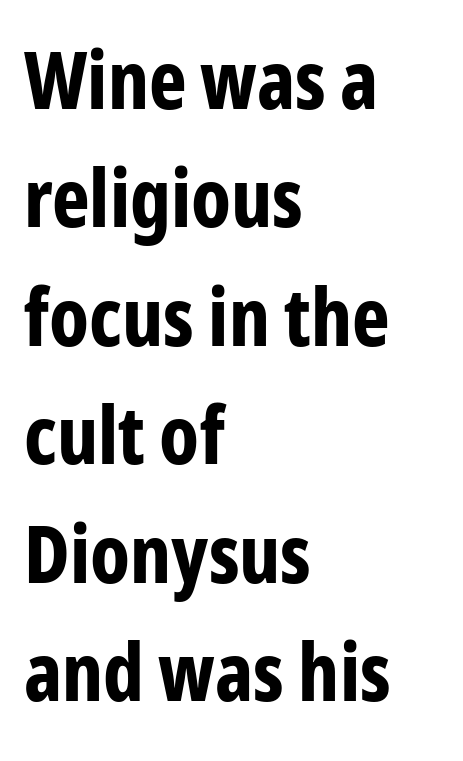
Is this a fixed-width face? No — the glyphs have proportional, varying widths. A clean baseline with only descenders dipping below it. The characters look thick and weighty, a clear bold. Every row of glyphs begins at an identical x-position on the left. Quick note: not italic, upright.
